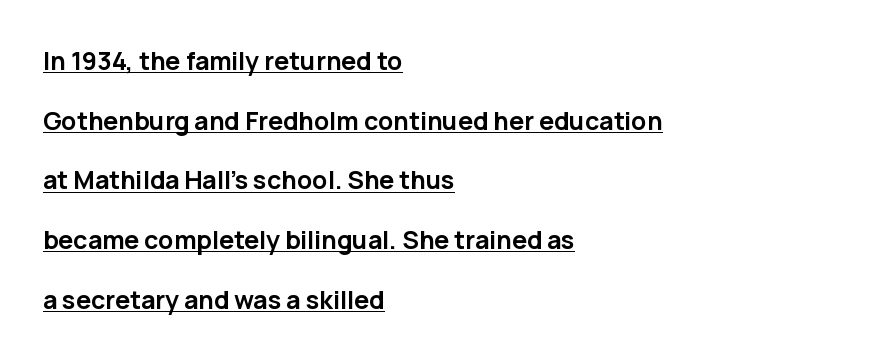
{"italic": "no", "bold": "yes", "underline": "yes", "align": "left", "line_spacing": "loose", "line_spacing_ratio": 2.39, "letter_spacing": "normal", "letter_spacing_em": 0.0, "glyph_px": 25}
